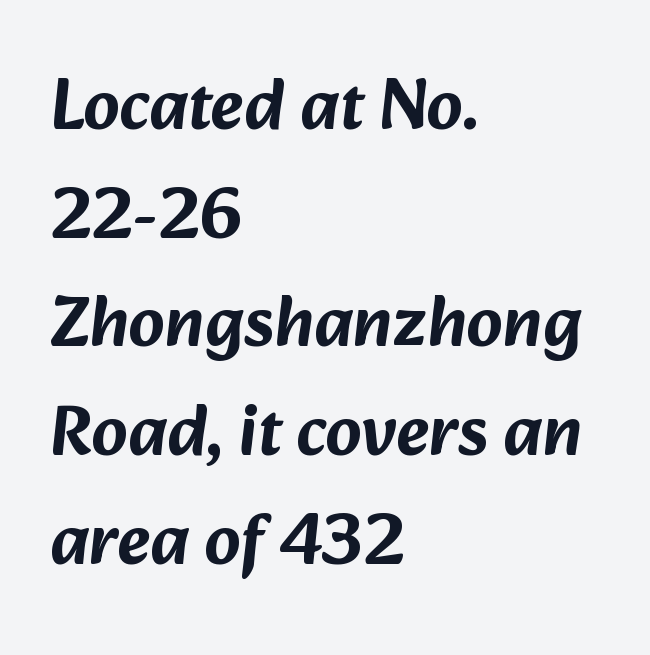
Stroke terminals: plain, sans-serif. Baseline-to-baseline distance is the conventional proportion of letter height. Letters rest on an invisible, unmarked baseline. The lines in this sample share a left origin and differ only in where they stop. The letters advance in unequal steps, a hallmark of proportional type. You could call the tracking neutral — neither tight nor loose.
